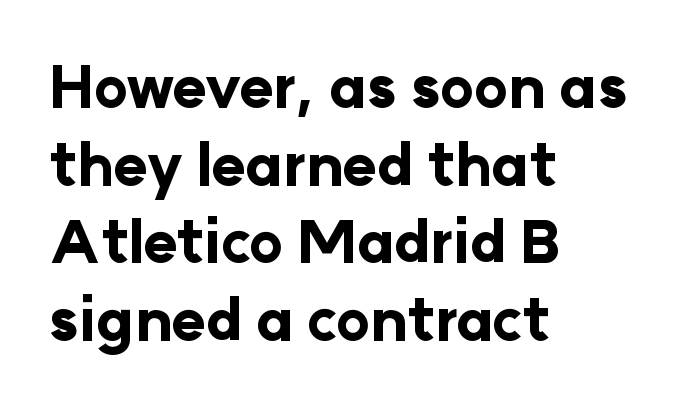
The image shows 58 px bold sans-serif type, upright; set left-aligned, normal line spacing (1.34x), normal letter spacing, not underlined; low stroke contrast and a medium x-height.
